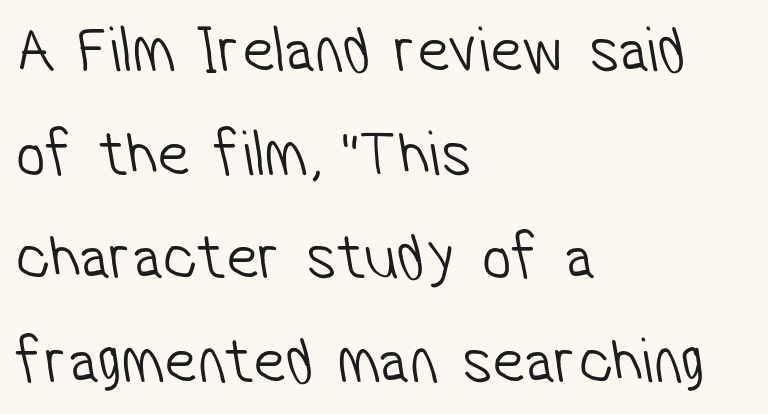
{"serif": "no", "bold": "no", "weight": "light", "width": "condensed", "stroke_contrast": "low", "x_height": "medium", "monospaced": "no", "underline": "no", "align": "left", "line_spacing": "normal", "line_spacing_ratio": 1.57, "letter_spacing": "normal", "letter_spacing_em": 0.0, "glyph_px": 66}
